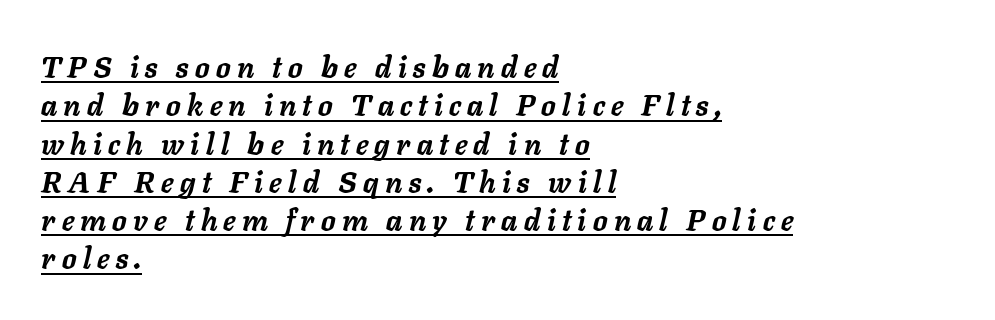
Character widths vary here, with narrow letters taking less room than wide ones. Line beginnings align vertically; line endings do not. Typographic density is high because the face is bold. Notice how descenders clear the ascenders below comfortably — that's standard leading.
